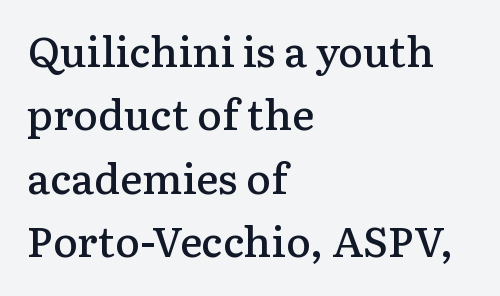
{"serif": "yes", "italic": "no", "bold": "semi", "weight": "semibold", "width": "normal", "stroke_contrast": "low", "x_height": "medium", "monospaced": "no", "underline": "no", "align": "left", "line_spacing": "normal", "line_spacing_ratio": 1.51, "letter_spacing": "normal", "letter_spacing_em": 0.0, "glyph_px": 42}
